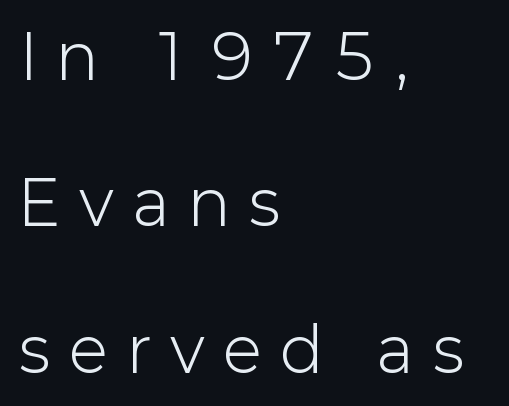
Q: Is the text bold? A: No.
Q: Is the text italic (slanted)? A: No, it is upright.
Q: Is the typeface a serif or a sans-serif typeface? A: Sans-serif.
Q: Is the text underlined? A: No.
Q: How is the paragraph aligned? A: Left-aligned.
Q: Is the spacing between letters normal or unusually wide? A: Unusually wide.
Q: Is the spacing between lines tight, normal or loose? A: Loose.
Q: Width (condensed, normal, or wide)? A: Normal.
Q: Stroke contrast? A: Low.
Q: x-height? A: Medium.
Q: Monospaced? A: No.
